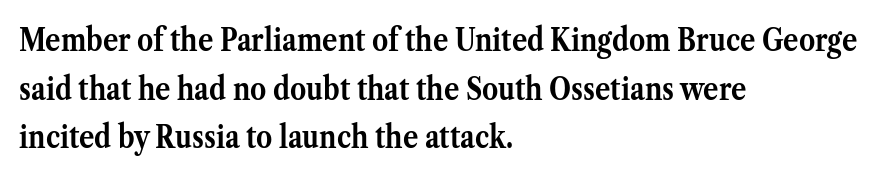
The words here are not underlined. These words are printed bold, with thick strokes throughout. The specimen reads as upright at a glance. The ragged edge is on the right, which tells us the setting is flush left. Students, observe: this is what conventionally led text looks like.
